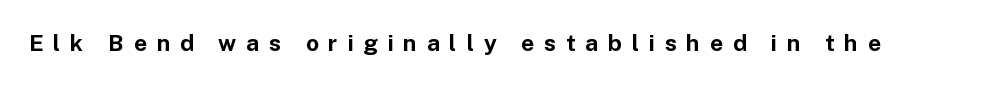
The image shows 23 px bold type, upright; set unusually wide letter spacing (+0.42 em), not underlined.
